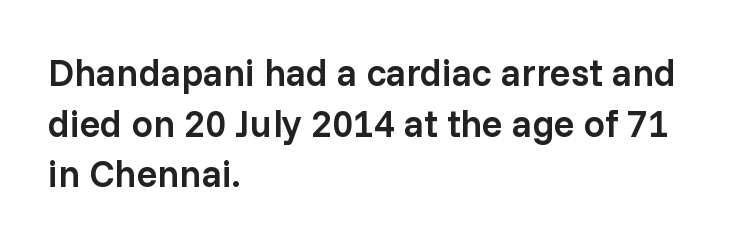
Q: Is the text bold? A: Semi-bold.
Q: Is the text italic (slanted)? A: No, it is upright.
Q: Is the typeface a serif or a sans-serif typeface? A: Sans-serif.
Q: Is the text underlined? A: No.
Q: How is the paragraph aligned? A: Left-aligned.
Q: Is the spacing between letters normal or unusually wide? A: Normal.
Q: Is the spacing between lines tight, normal or loose? A: Normal.
Q: Width (condensed, normal, or wide)? A: Normal.
Q: Stroke contrast? A: Low.
Q: x-height? A: Medium.
Q: Monospaced? A: No.
